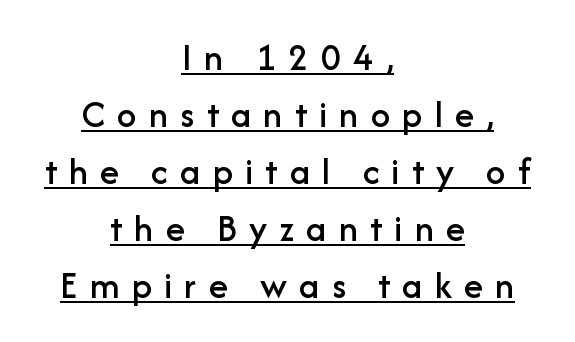
Q: Is the text italic (slanted)? A: No, it is upright.
Q: Is the typeface a serif or a sans-serif typeface? A: Sans-serif.
Q: Is the text underlined? A: Yes.
Q: How is the paragraph aligned? A: Centered.
Q: Is the spacing between letters normal or unusually wide? A: Unusually wide.
Q: Is the spacing between lines tight, normal or loose? A: Normal.
Q: Width (condensed, normal, or wide)? A: Normal.
Q: Stroke contrast? A: Low.
Q: x-height? A: Medium.
Q: Monospaced? A: No.
